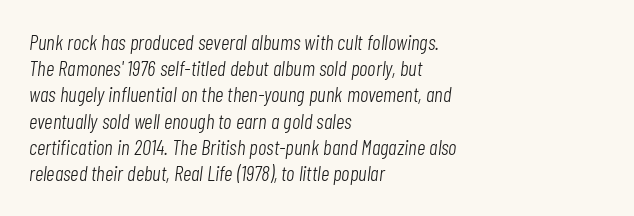
{"italic": "yes", "lean": "right", "slant_degrees": 7, "bold": "no", "underline": "no", "align": "left", "line_spacing": "normal", "line_spacing_ratio": 1.25, "letter_spacing": "normal", "letter_spacing_em": 0.0, "glyph_px": 21}
